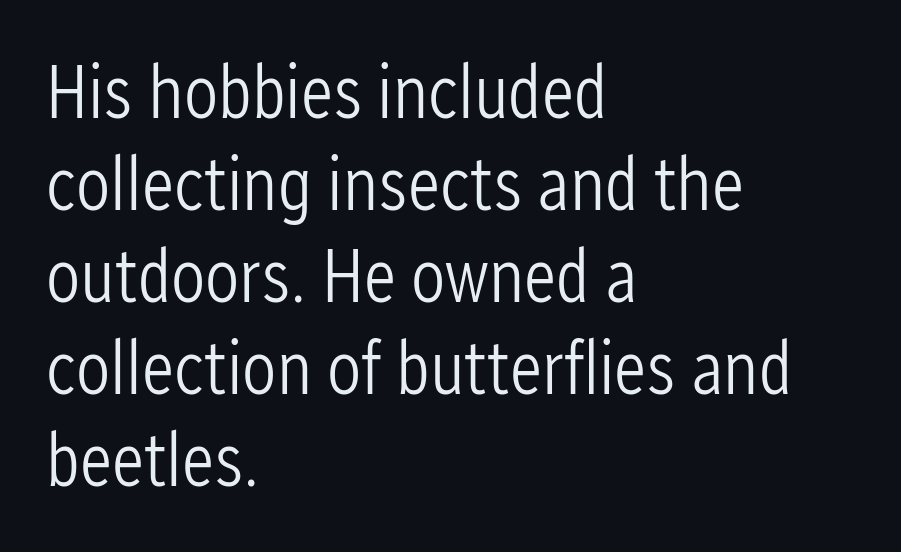
The image shows 76 px light, condensed sans-serif type, upright; set left-aligned, line spacing 1.21x, normal letter spacing, not underlined; low stroke contrast and a medium x-height.
